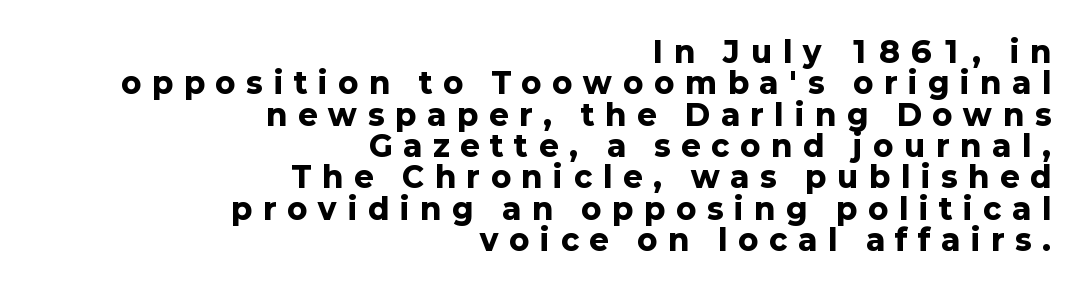
{"serif": "no", "italic": "no", "bold": "yes", "weight": "heavy", "width": "normal", "stroke_contrast": "low", "x_height": "medium", "monospaced": "no", "underline": "no", "align": "right", "line_spacing": "tight", "line_spacing_ratio": 1.08, "letter_spacing": "wide", "letter_spacing_em": 0.39, "glyph_px": 29}
